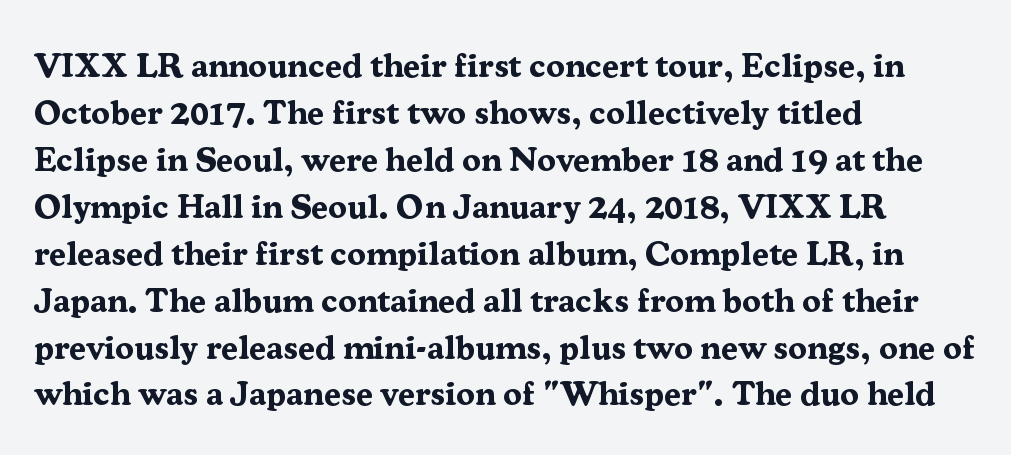
{"serif": "yes", "italic": "no", "bold": "yes", "weight": "bold", "width": "normal", "stroke_contrast": "medium", "x_height": "medium", "monospaced": "no", "underline": "no", "align": "left", "line_spacing": "normal", "line_spacing_ratio": 1.38, "letter_spacing": "normal", "letter_spacing_em": 0.0, "glyph_px": 34}
